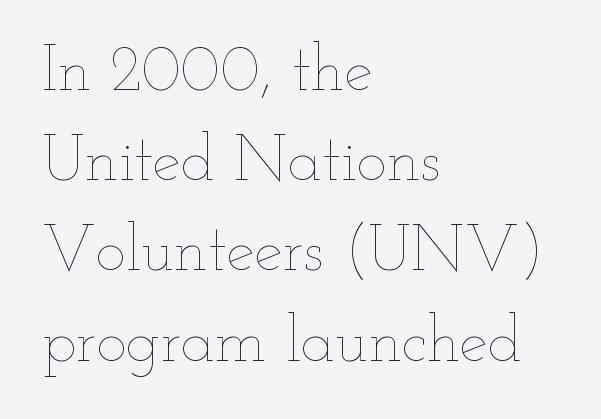
Caption: multi-line text, flush left, ragged right. Summary of vertical rhythm: regular, with standard interline spacing. Standard letterfit; no display-style spreading of the glyphs. This rendering features lettering with no underline. The letters stand upright; this is a roman face. The weight would be labelled regular, book, light, or lighter still.
